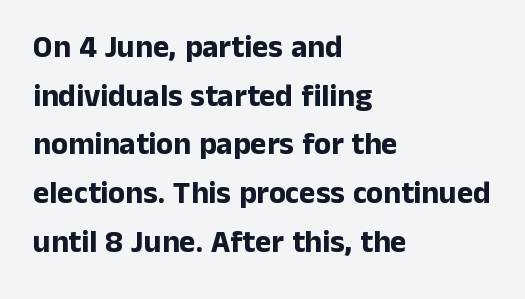
The image shows 31 px bold sans-serif type, upright; set left-aligned, normal line spacing (1.57x), normal letter spacing, not underlined; low stroke contrast and a medium x-height.
